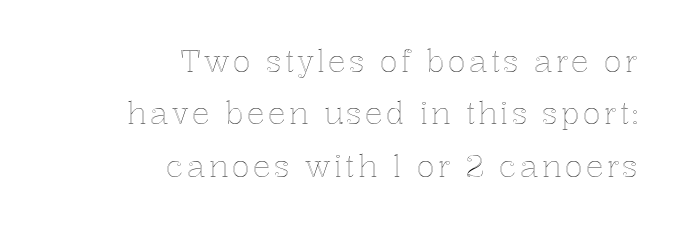
{"italic": "no", "width": "normal", "x_height": "medium", "monospaced": "no", "underline": "no", "align": "right", "line_spacing_ratio": 1.75, "glyph_px": 30}
